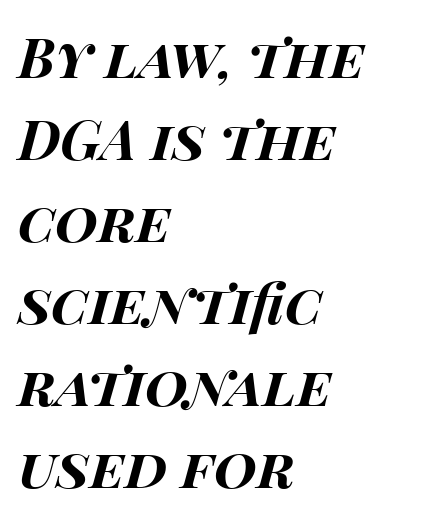
Yep, that's italic — everything's leaning. Pretty heavy lettering here — definitely bold. Spacing between characters is what you'd get straight out of the box. These lines are rendered in a variable-pitch font.
